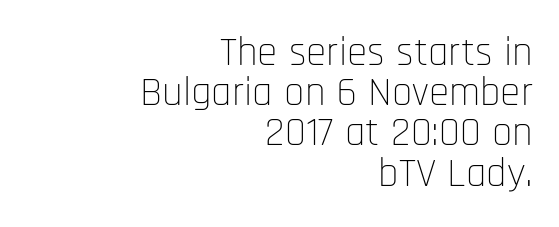
The image shows 41 px thin, condensed sans-serif type, upright; set right-aligned, tight line spacing (0.98x), normal letter spacing, not underlined; low stroke contrast and a large x-height.
